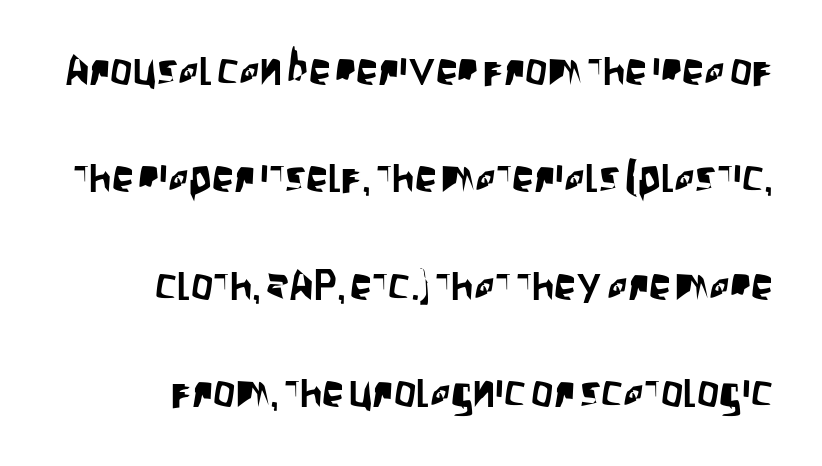
Q: Is the text italic (slanted)? A: No, it is upright.
Q: Is the typeface a serif or a sans-serif typeface? A: Sans-serif.
Q: Is the text underlined? A: No.
Q: Is the spacing between letters normal or unusually wide? A: Normal.
Q: Is the spacing between lines tight, normal or loose? A: Loose.
Q: Width (condensed, normal, or wide)? A: Condensed.
Q: Stroke contrast? A: Low.
Q: x-height? A: Large.
Q: Monospaced? A: No.
